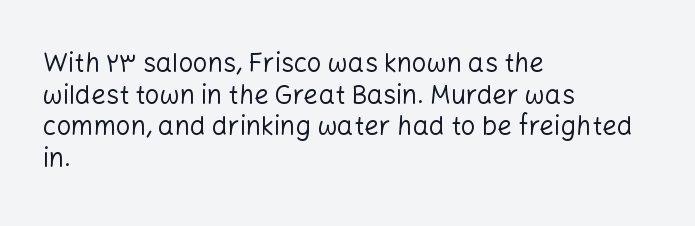
Q: Is the text bold? A: No.
Q: Is the text italic (slanted)? A: No, it is upright.
Q: Is the text underlined? A: No.
Q: How is the paragraph aligned? A: Left-aligned.
Q: Is the spacing between letters normal or unusually wide? A: Normal.
